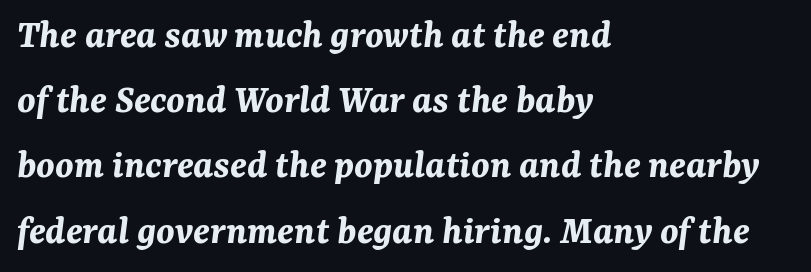
Q: Is the text bold? A: Yes.
Q: Is the text italic (slanted)? A: Yes, it leans right by about 7 degrees.
Q: Is the text underlined? A: No.
Q: How is the paragraph aligned? A: Left-aligned.
Q: Is the spacing between letters normal or unusually wide? A: Normal.
Q: Is the spacing between lines tight, normal or loose? A: Normal.
Q: Width (condensed, normal, or wide)? A: Normal.
Q: Stroke contrast? A: Medium.
Q: x-height? A: Medium.
Q: Monospaced? A: No.
